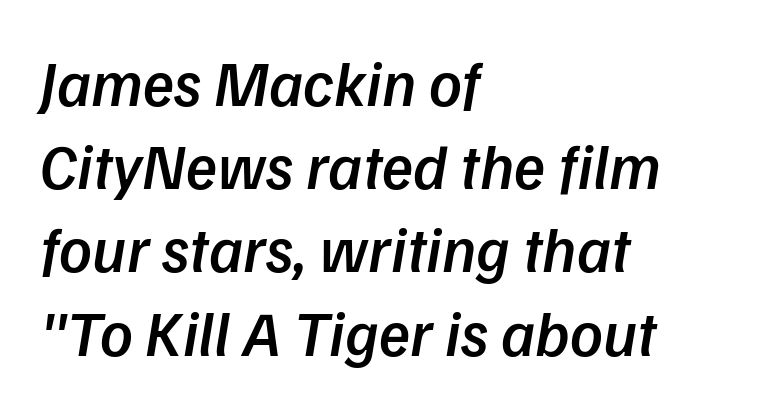
I'd call this a sans setting — the letters go barefoot. A bit beefed up — I'd call it semibold rather than bold. Look at the tracking — it's just the regular setting, nothing added. Leading: standard.
